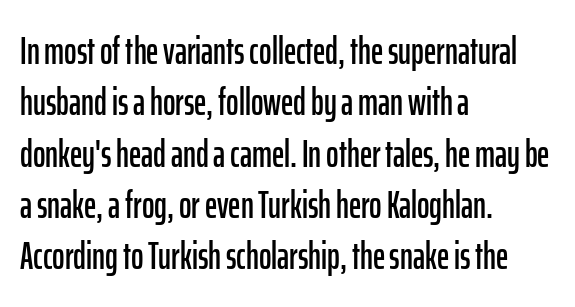
Q: Is the text italic (slanted)? A: No, it is upright.
Q: Is the typeface a serif or a sans-serif typeface? A: Sans-serif.
Q: Is the text underlined? A: No.
Q: How is the paragraph aligned? A: Left-aligned.
Q: Is the spacing between letters normal or unusually wide? A: Normal.
Q: Is the spacing between lines tight, normal or loose? A: Normal.
Q: Width (condensed, normal, or wide)? A: Condensed.
Q: Stroke contrast? A: Low.
Q: x-height? A: Medium.
Q: Monospaced? A: No.
